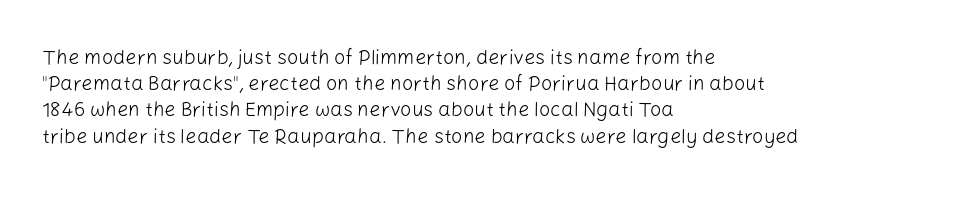
The image shows 20 px text type, upright; set left-aligned, normal line spacing (1.31x), normal letter spacing, not underlined.
